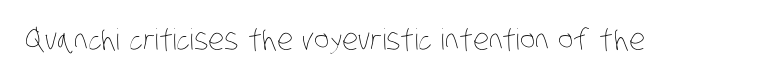
{"bold": "no", "weight": "thin", "width": "condensed", "stroke_contrast": "low", "x_height": "large", "monospaced": "no", "underline": "no", "letter_spacing": "normal", "letter_spacing_em": 0.0, "glyph_px": 29}
